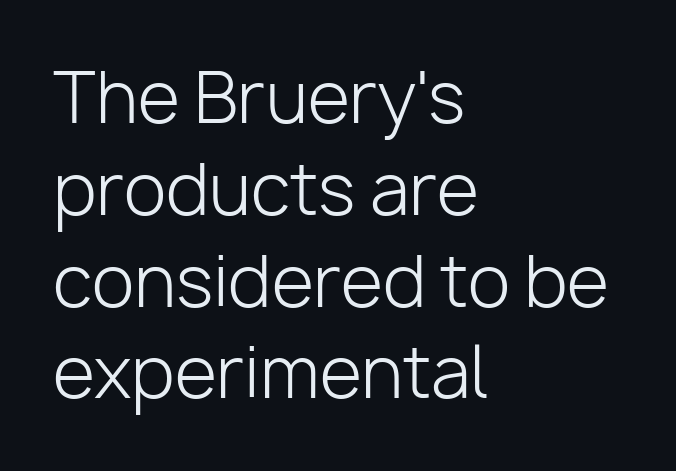
Standard letterfit; no display-style spreading of the glyphs. Weight: regular or lighter. Posture: vertical. Note the varied advance widths — an 'i' is clearly narrower than an 'm'. The glyphs are unaccompanied by any horizontal stroke below them. What kind of face is this? One without serifs — a sans.
